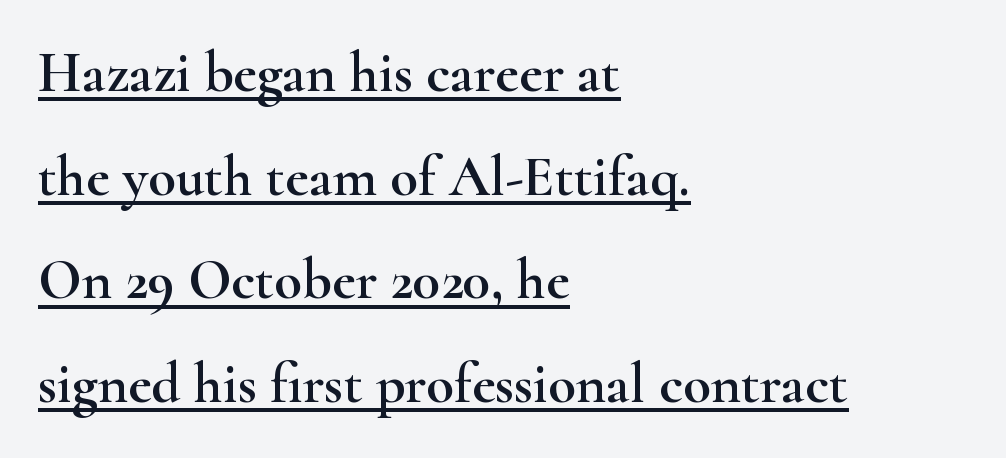
The image shows 57 px wide serif type, upright; set left-aligned, line spacing 1.82x, normal letter spacing, underlined; high stroke contrast and a small x-height.
